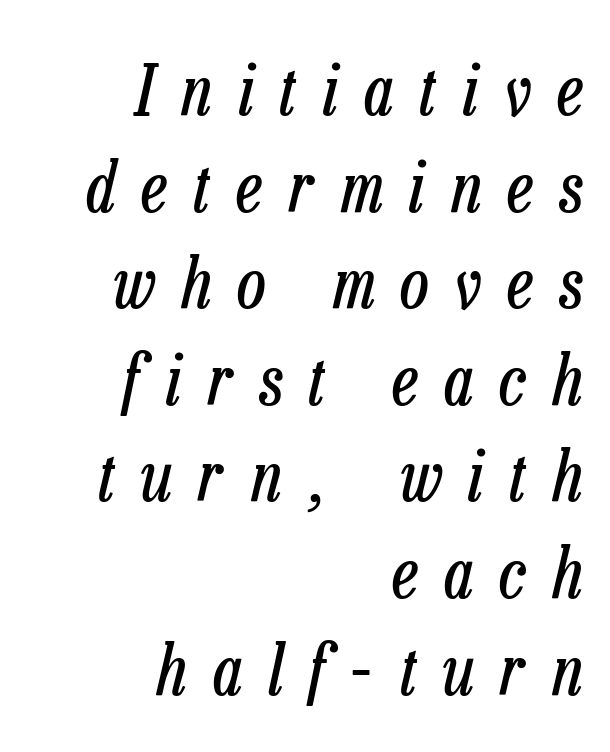
Q: Is the text bold? A: No.
Q: Is the text italic (slanted)? A: Yes, it leans right by about 13 degrees.
Q: Is the text underlined? A: No.
Q: How is the paragraph aligned? A: Right-aligned.
Q: Is the spacing between letters normal or unusually wide? A: Unusually wide.
Q: Is the spacing between lines tight, normal or loose? A: Normal.
Q: Width (condensed, normal, or wide)? A: Condensed.
Q: Stroke contrast? A: Low.
Q: x-height? A: Medium.
Q: Monospaced? A: No.
